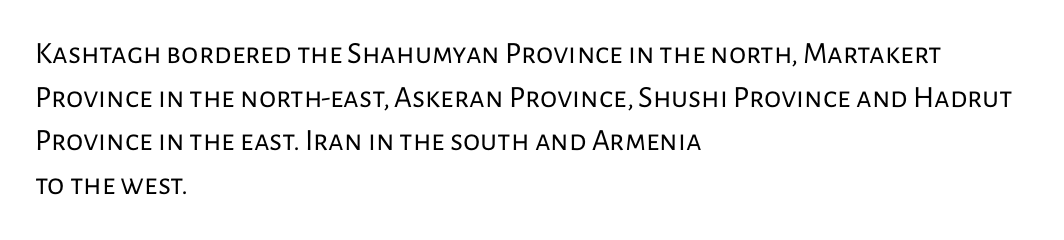
You can tell from the bare stems that sans-serif type was used. Think standard paragraph weight, or any step lighter than that. Spacing between characters is what you'd get straight out of the box. Check the space under the baseline: it is left empty.
